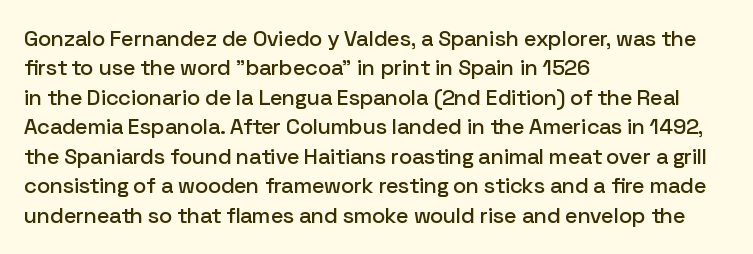
{"italic": "no", "underline": "no", "align": "left", "line_spacing": "normal", "line_spacing_ratio": 1.34, "letter_spacing": "normal", "letter_spacing_em": 0.0, "glyph_px": 22}
